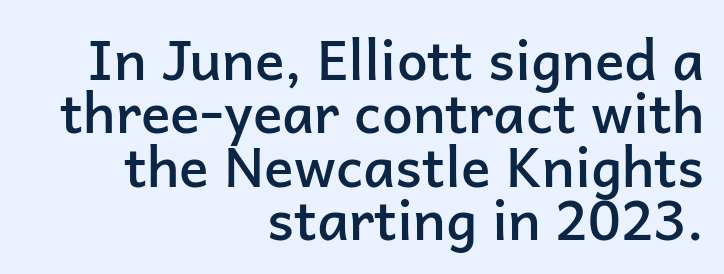
Q: Is the text bold? A: Semi-bold.
Q: Is the text italic (slanted)? A: No, it is upright.
Q: Is the typeface a serif or a sans-serif typeface? A: Sans-serif.
Q: Is the text underlined? A: No.
Q: How is the paragraph aligned? A: Right-aligned.
Q: Is the spacing between letters normal or unusually wide? A: Normal.
Q: Is the spacing between lines tight, normal or loose? A: Tight.
Q: Width (condensed, normal, or wide)? A: Normal.
Q: Stroke contrast? A: Low.
Q: x-height? A: Medium.
Q: Monospaced? A: No.
